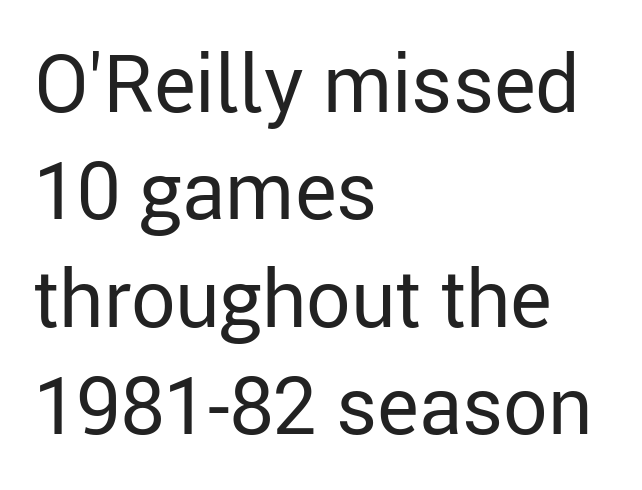
{"serif": "no", "italic": "no", "bold": "no", "weight": "regular", "width": "normal", "stroke_contrast": "low", "x_height": "medium", "monospaced": "no", "underline": "no", "align": "left", "line_spacing": "normal", "line_spacing_ratio": 1.36, "letter_spacing": "normal", "letter_spacing_em": 0.0, "glyph_px": 79}
